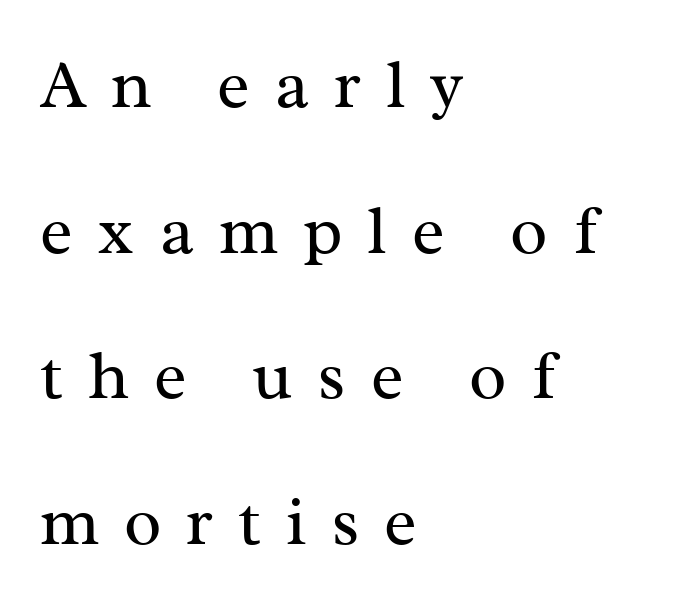
Q: Is the text bold? A: No.
Q: Is the text italic (slanted)? A: No, it is upright.
Q: Is the typeface a serif or a sans-serif typeface? A: Serif.
Q: Is the text underlined? A: No.
Q: How is the paragraph aligned? A: Left-aligned.
Q: Is the spacing between letters normal or unusually wide? A: Unusually wide.
Q: Is the spacing between lines tight, normal or loose? A: Loose.
Q: Width (condensed, normal, or wide)? A: Normal.
Q: Stroke contrast? A: Medium.
Q: x-height? A: Medium.
Q: Monospaced? A: No.
